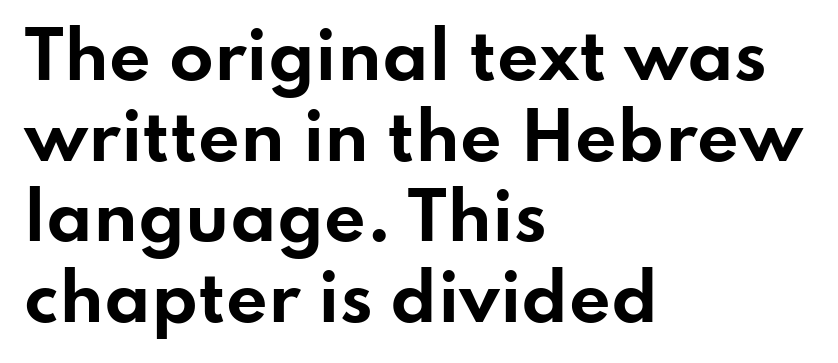
The image shows 65 px bold, wide sans-serif type, upright; set left-aligned, line spacing 1.24x, normal letter spacing, not underlined; low stroke contrast and a small x-height.
